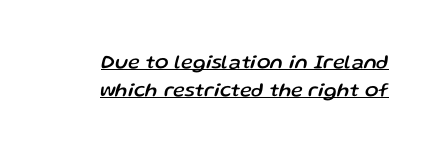
The image shows 20 px text type, italic (leaning right); set right-aligned, normal line spacing (1.41x), normal letter spacing, underlined.
